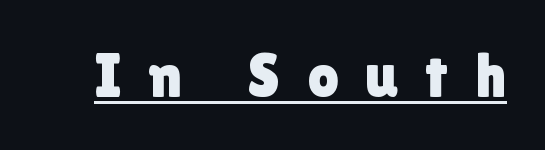
Q: Is the text italic (slanted)? A: No, it is upright.
Q: Is the typeface a serif or a sans-serif typeface? A: Sans-serif.
Q: Is the text underlined? A: Yes.
Q: Is the spacing between letters normal or unusually wide? A: Unusually wide.
Q: Width (condensed, normal, or wide)? A: Normal.
Q: Stroke contrast? A: Low.
Q: x-height? A: Medium.
Q: Monospaced? A: No.
